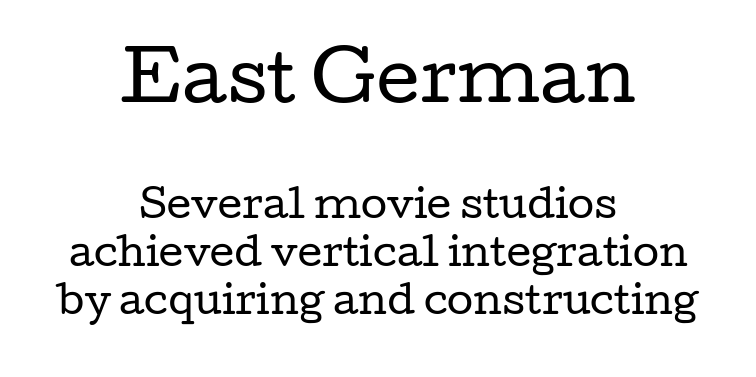
The image shows 67 px regular-weight, wide serif type, upright; set centered, normal line spacing (1.26x), normal letter spacing, not underlined; the first (top) block is 1.76x larger; low stroke contrast and a medium x-height.
